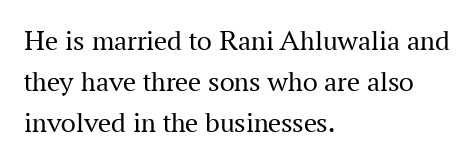
Bare-footed words on every line. The weight would be labelled regular, book, light, or lighter still. The type is set solid horizontally, with unmodified tracking. This sample uses an upright cut, with every glyph sitting square on the baseline. These lines are rendered in a variable-pitch font. Reading down the column, the eye jumps a familiar distance to each next line.
